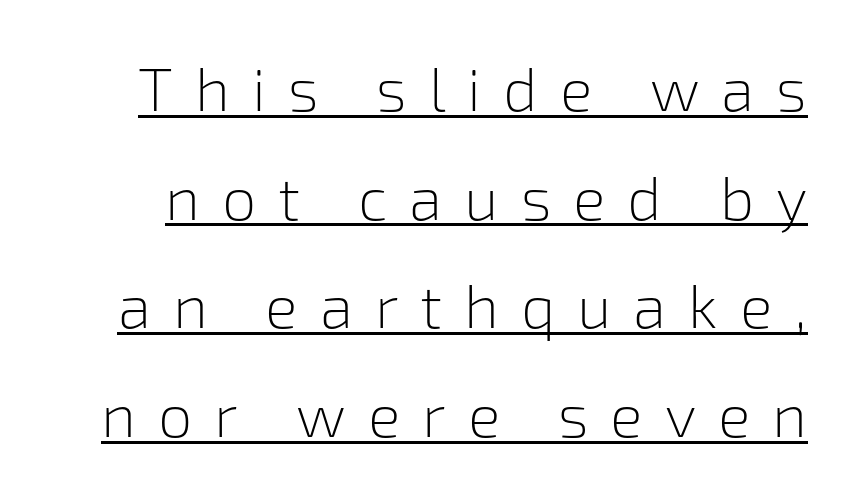
{"serif": "no", "italic": "no", "bold": "no", "weight": "light", "width": "normal", "stroke_contrast": "low", "x_height": "medium", "monospaced": "no", "underline": "yes", "line_spacing_ratio": 1.78, "letter_spacing": "wide", "letter_spacing_em": 0.36, "glyph_px": 61}
